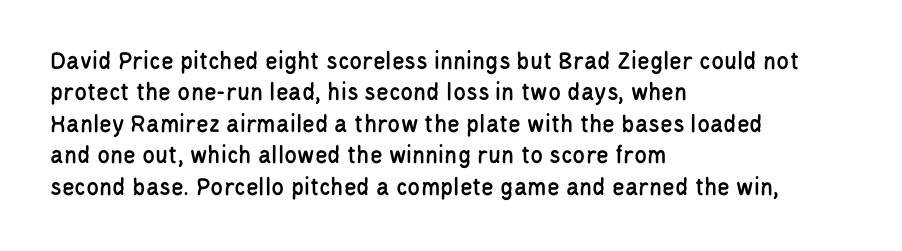
Tracking value appears to be zero — textbook default spacing. Rendered with straight, roman letterforms. Short and long lines alike share a common starting point at left. A bare baseline throughout the passage.
